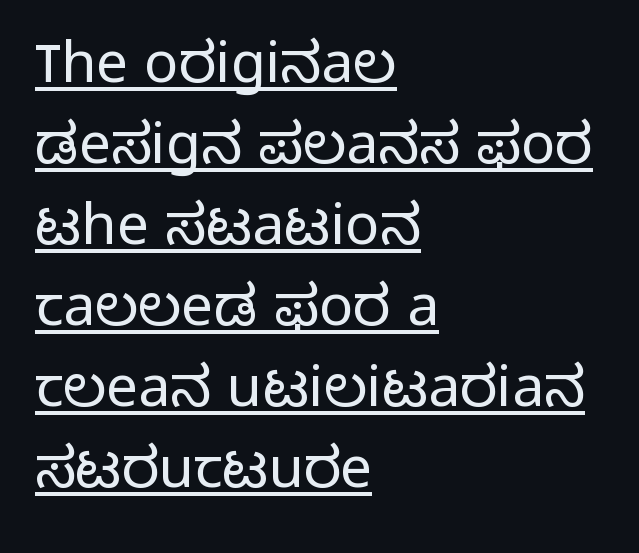
The image shows 57 px light sans-serif type, upright; set left-aligned, normal line spacing (1.42x), normal letter spacing, underlined; low stroke contrast and a medium x-height.
